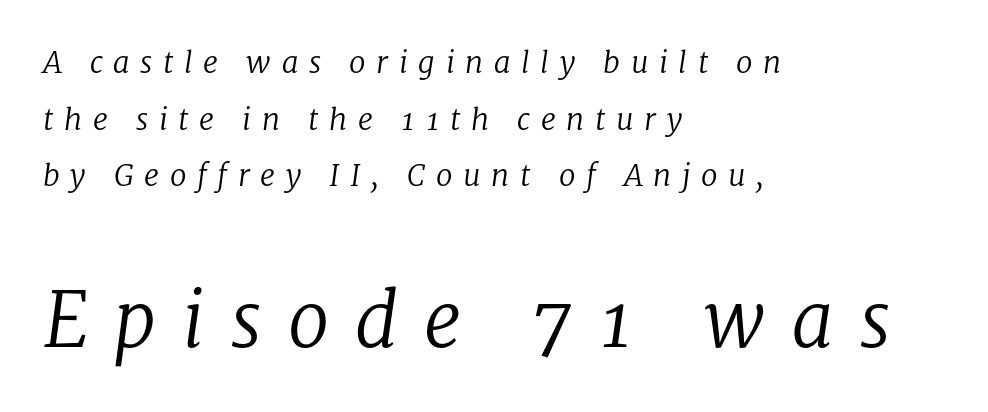
The image shows 75 px regular-weight serif type, italic (leaning right); set left-aligned, line spacing 1.89x, unusually wide letter spacing (+0.35 em), not underlined; the second (bottom) block is 2.5x larger; low stroke contrast and a medium x-height.
